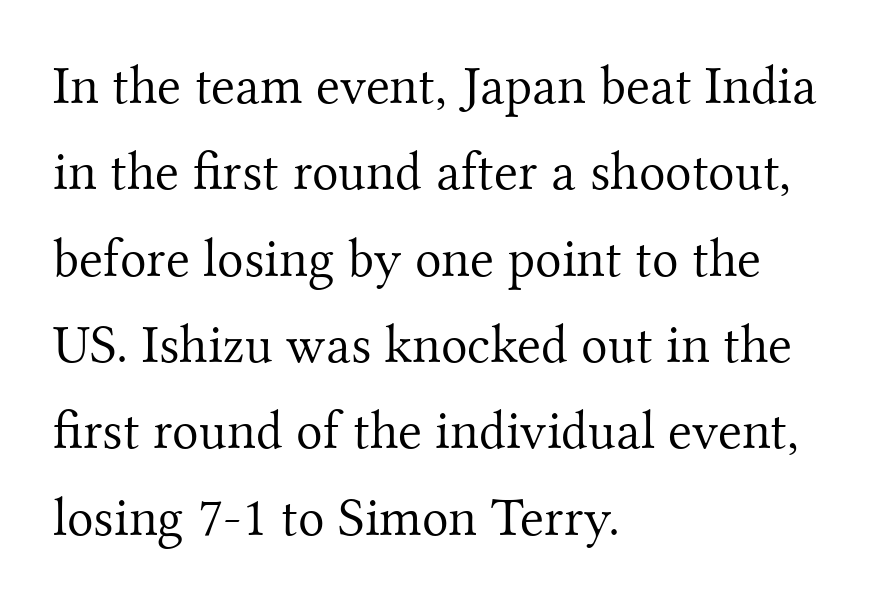
No extra tracking has been applied to these lines. I'd call this a serif setting — the letters wear small feet. Summary of vertical rhythm: regular, with standard interline spacing. The area under the type is left untouched.
